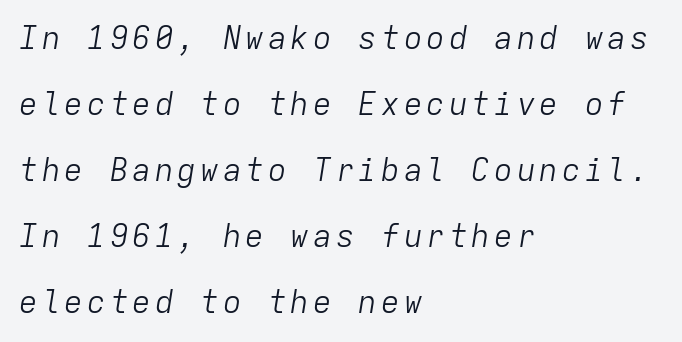
{"italic": "yes", "lean": "right", "slant_degrees": 9, "bold": "no", "weight": "light", "width": "normal", "stroke_contrast": "low", "x_height": "medium", "monospaced": "yes", "underline": "no", "align": "left", "line_spacing": "loose", "line_spacing_ratio": 2.13, "glyph_px": 31}
